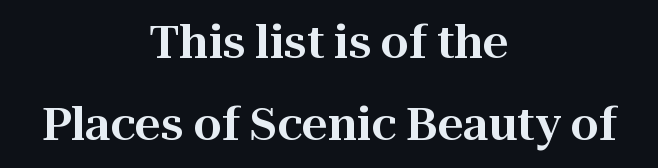
Characters remain perfectly vertical along every line. A typesetter would label this face a serif. You could call the tracking neutral — neither tight nor loose. Descenders hang freely into open space. You could not count columns in this text — the font is proportionally spaced.
